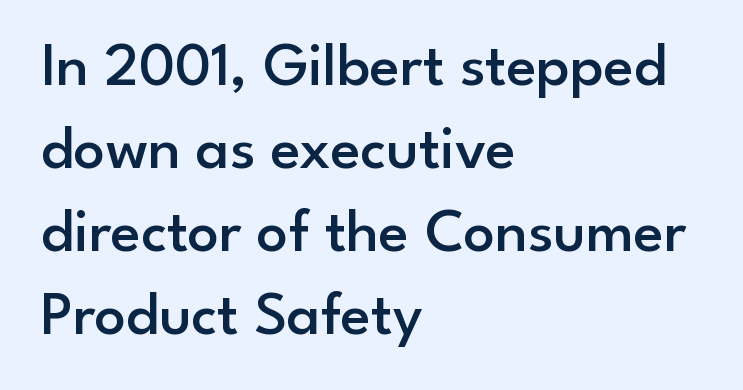
Q: Is the text bold? A: Semi-bold.
Q: Is the text italic (slanted)? A: No, it is upright.
Q: Is the typeface a serif or a sans-serif typeface? A: Sans-serif.
Q: Is the text underlined? A: No.
Q: How is the paragraph aligned? A: Left-aligned.
Q: Is the spacing between letters normal or unusually wide? A: Normal.
Q: Is the spacing between lines tight, normal or loose? A: Normal.
Q: Width (condensed, normal, or wide)? A: Normal.
Q: Stroke contrast? A: Low.
Q: x-height? A: Small.
Q: Monospaced? A: No.
